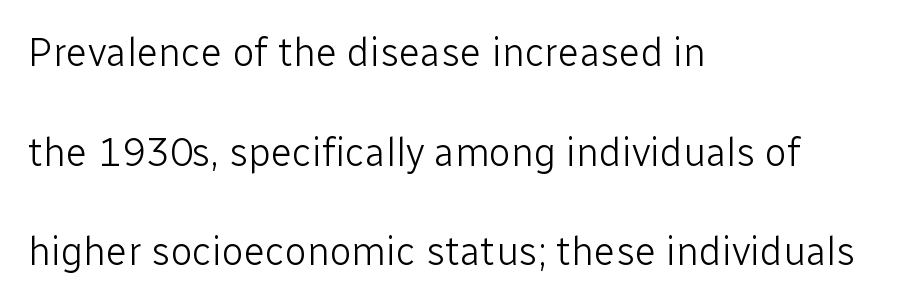
A typesetter would mark this as roman, not italic. The space beneath each line is pristine and unruled. Line starts are locked; line ends wander. The letters advance in unequal steps, a hallmark of proportional type. The lines are spread far apart with generous leading. Tracking value appears to be zero — textbook default spacing.
